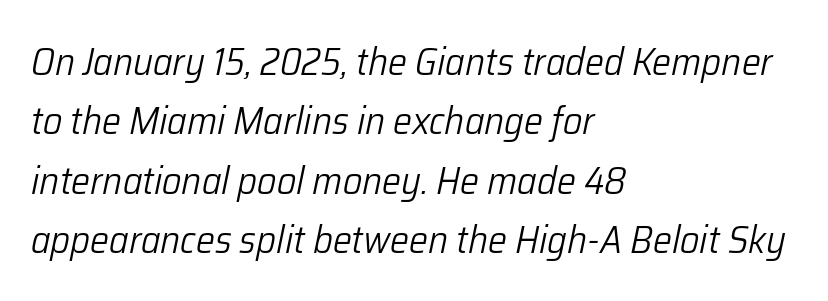
Q: Is the text bold? A: No.
Q: Is the text italic (slanted)? A: Yes, it leans right by about 12 degrees.
Q: Is the text underlined? A: No.
Q: How is the paragraph aligned? A: Left-aligned.
Q: Is the spacing between letters normal or unusually wide? A: Normal.
Q: Is the spacing between lines tight, normal or loose? A: Normal.
Q: Width (condensed, normal, or wide)? A: Normal.
Q: Stroke contrast? A: Low.
Q: x-height? A: Medium.
Q: Monospaced? A: No.
